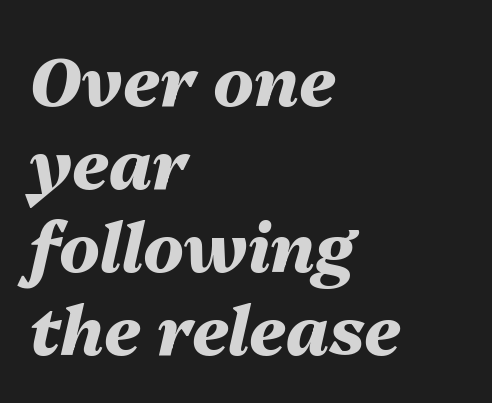
{"italic": "yes", "lean": "right", "slant_degrees": 13, "bold": "yes", "weight": "heavy", "width": "normal", "stroke_contrast": "medium", "x_height": "medium", "monospaced": "no", "underline": "no", "align": "left", "line_spacing_ratio": 1.24, "letter_spacing": "normal", "letter_spacing_em": 0.0, "glyph_px": 67}
